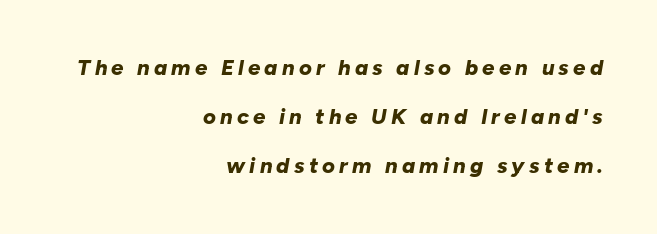
The image shows 22 px bold type, italic (leaning right); set right-aligned, loose line spacing (2.23x), not underlined.
